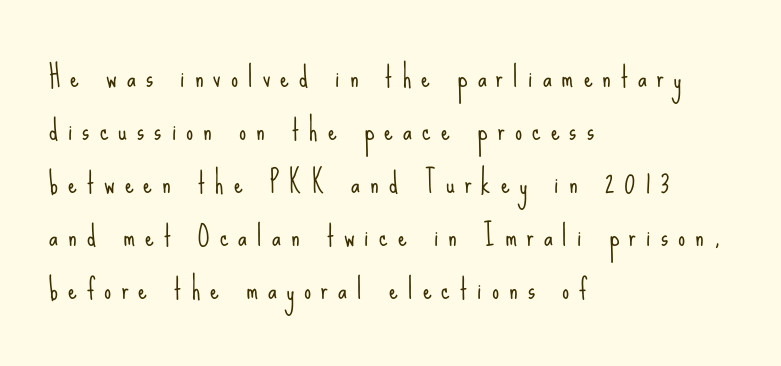
{"serif": "no", "italic": "no", "bold": "no", "weight": "light", "width": "condensed", "stroke_contrast": "low", "x_height": "small", "monospaced": "no", "underline": "no", "align": "left", "line_spacing_ratio": 1.89, "letter_spacing": "wide", "letter_spacing_em": 0.36, "glyph_px": 28}
